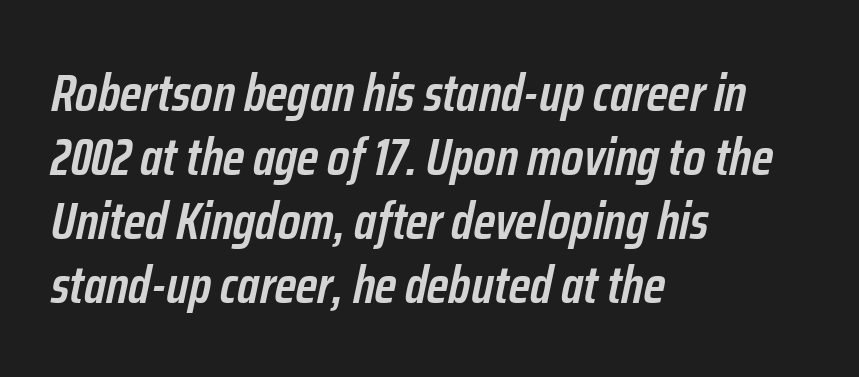
Spacing between characters is what you'd get straight out of the box. Casual observation: everything's shoved over to the left. The face used here is proportionally spaced, like ordinary book or web type. The letters are semibold — heavier than regular but short of a full bold. The lettering tilts uniformly, giving the passage an italic look.
